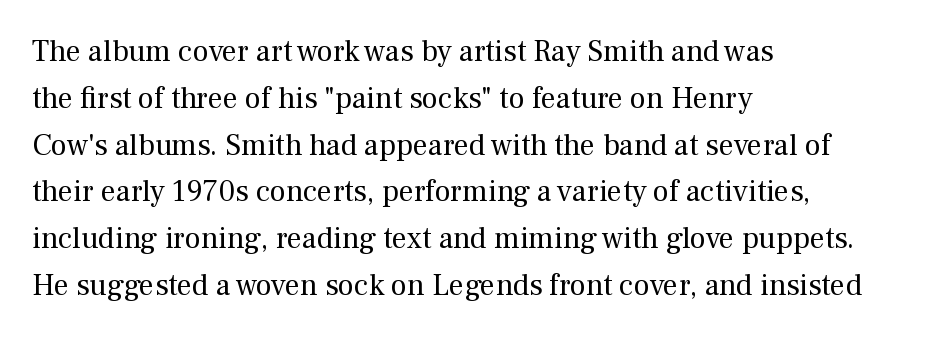
Q: Is the text bold? A: No.
Q: Is the text italic (slanted)? A: No, it is upright.
Q: Is the typeface a serif or a sans-serif typeface? A: Serif.
Q: Is the text underlined? A: No.
Q: How is the paragraph aligned? A: Left-aligned.
Q: Is the spacing between letters normal or unusually wide? A: Normal.
Q: Is the spacing between lines tight, normal or loose? A: Normal.
Q: Width (condensed, normal, or wide)? A: Normal.
Q: Stroke contrast? A: Medium.
Q: x-height? A: Medium.
Q: Monospaced? A: No.
